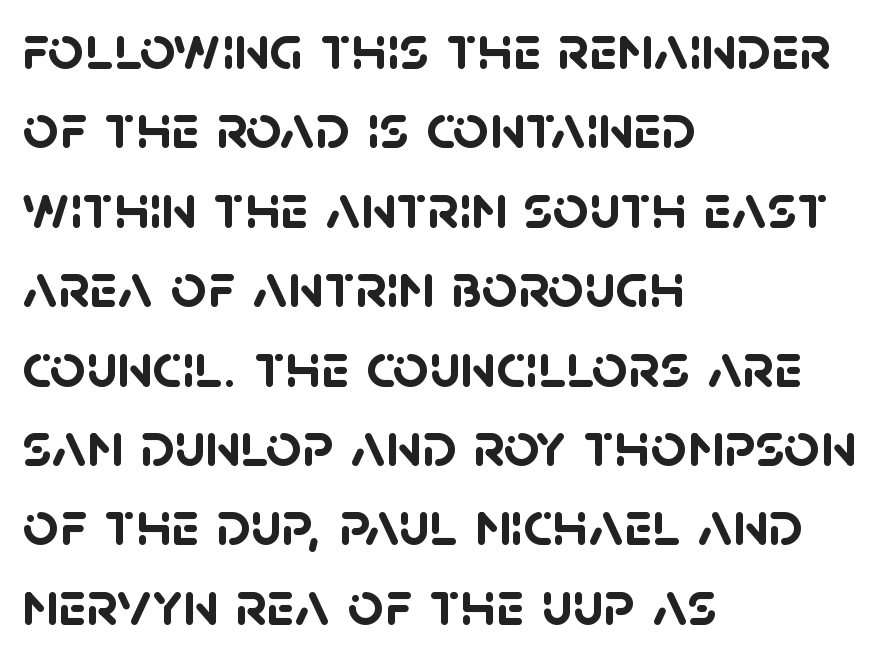
{"serif": "no", "bold": "yes", "weight": "semibold", "width": "normal", "stroke_contrast": "low", "x_height": "large", "monospaced": "no", "underline": "no", "align": "left", "line_spacing": "normal", "line_spacing_ratio": 1.26, "letter_spacing": "normal", "letter_spacing_em": 0.0, "glyph_px": 63}
